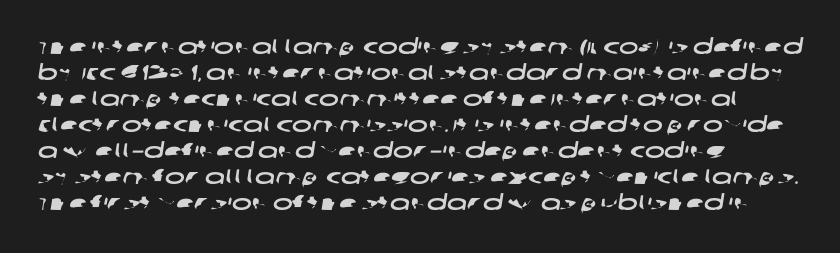
The image shows 21 px text type; set left-aligned, line spacing 1.24x, normal letter spacing, not underlined.
